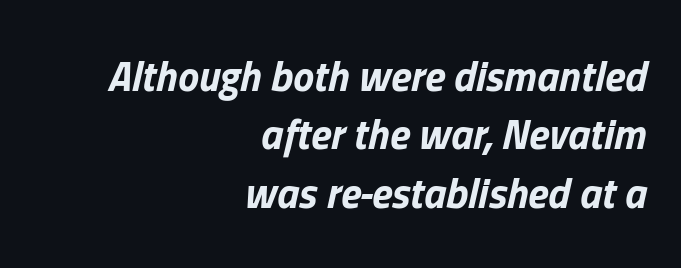
The image shows 42 px bold type, italic (leaning right); set right-aligned, normal line spacing (1.39x), normal letter spacing, not underlined; low stroke contrast and a medium x-height.
